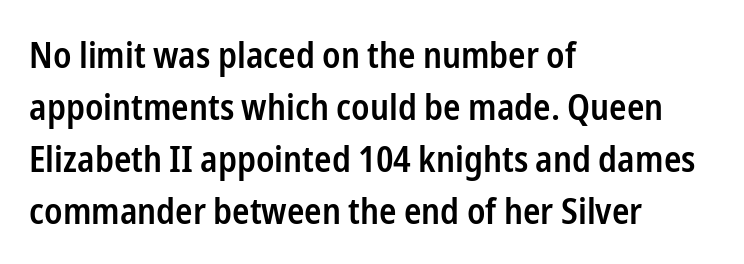
Q: Is the text bold? A: Semi-bold.
Q: Is the text italic (slanted)? A: No, it is upright.
Q: Is the typeface a serif or a sans-serif typeface? A: Sans-serif.
Q: Is the text underlined? A: No.
Q: How is the paragraph aligned? A: Left-aligned.
Q: Is the spacing between letters normal or unusually wide? A: Normal.
Q: Is the spacing between lines tight, normal or loose? A: Normal.
Q: Width (condensed, normal, or wide)? A: Condensed.
Q: Stroke contrast? A: Low.
Q: x-height? A: Medium.
Q: Monospaced? A: No.
